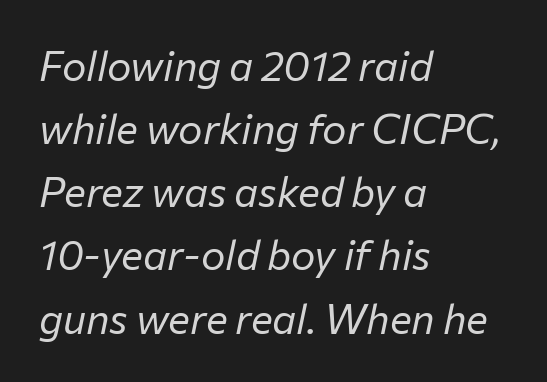
{"italic": "yes", "lean": "right", "slant_degrees": 12, "bold": "no", "weight": "regular", "width": "normal", "stroke_contrast": "low", "x_height": "medium", "monospaced": "no", "underline": "no", "align": "left", "line_spacing": "normal", "line_spacing_ratio": 1.54, "letter_spacing": "normal", "letter_spacing_em": 0.0, "glyph_px": 41}
